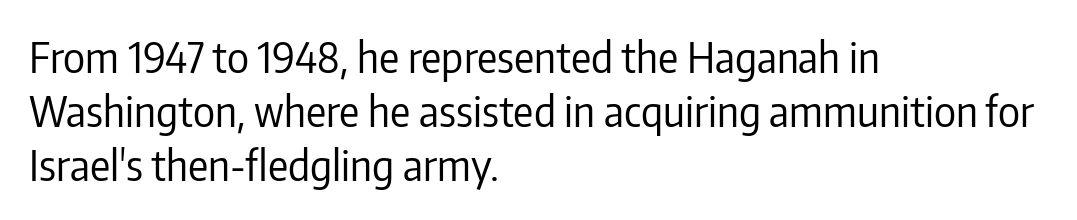
Q: Is the text bold? A: No.
Q: Is the text italic (slanted)? A: No, it is upright.
Q: Is the typeface a serif or a sans-serif typeface? A: Sans-serif.
Q: Is the text underlined? A: No.
Q: How is the paragraph aligned? A: Left-aligned.
Q: Is the spacing between letters normal or unusually wide? A: Normal.
Q: Is the spacing between lines tight, normal or loose? A: Normal.
Q: Width (condensed, normal, or wide)? A: Condensed.
Q: Stroke contrast? A: Low.
Q: x-height? A: Medium.
Q: Monospaced? A: No.
